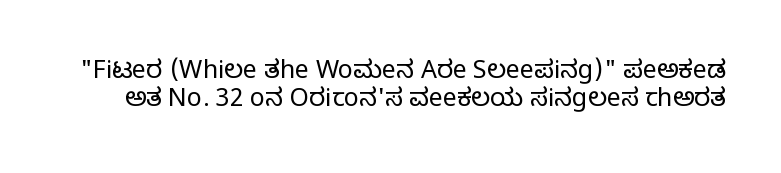
Q: Is the text bold? A: No.
Q: Is the text italic (slanted)? A: No, it is upright.
Q: Is the text underlined? A: No.
Q: Is the spacing between letters normal or unusually wide? A: Normal.
Q: Is the spacing between lines tight, normal or loose? A: Tight.
